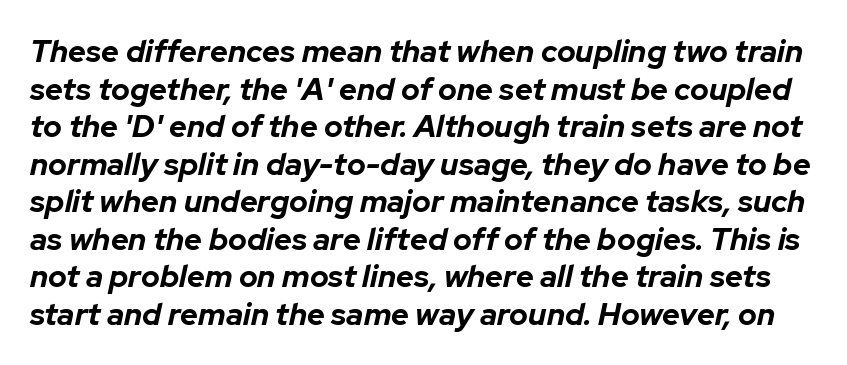
What weight is shown? A full bold with thick strokes. The letters advance in unequal steps, a hallmark of proportional type. Default kerning and tracking; the words read as compact shapes. Italic? Definitely — the glyphs are oblique. Underline: absent.
